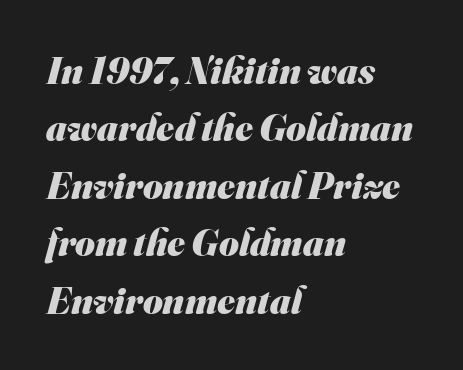
{"serif": "no", "bold": "yes", "weight": "heavy", "width": "normal", "stroke_contrast": "medium", "x_height": "small", "monospaced": "no", "underline": "no", "align": "left", "line_spacing": "normal", "line_spacing_ratio": 1.51, "letter_spacing": "normal", "letter_spacing_em": 0.0, "glyph_px": 38}
